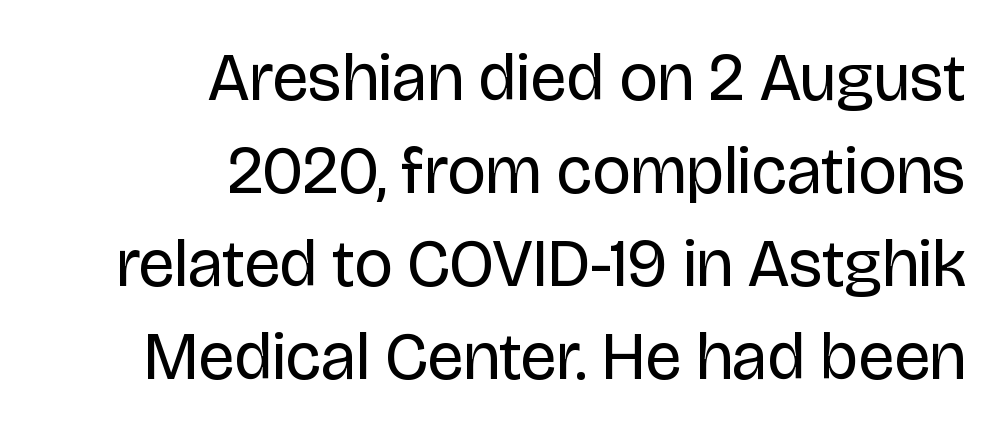
Q: Is the text bold? A: No.
Q: Is the text italic (slanted)? A: No, it is upright.
Q: Is the typeface a serif or a sans-serif typeface? A: Sans-serif.
Q: Is the text underlined? A: No.
Q: How is the paragraph aligned? A: Right-aligned.
Q: Is the spacing between letters normal or unusually wide? A: Normal.
Q: Is the spacing between lines tight, normal or loose? A: Normal.
Q: Width (condensed, normal, or wide)? A: Normal.
Q: Stroke contrast? A: Low.
Q: x-height? A: Large.
Q: Monospaced? A: No.
